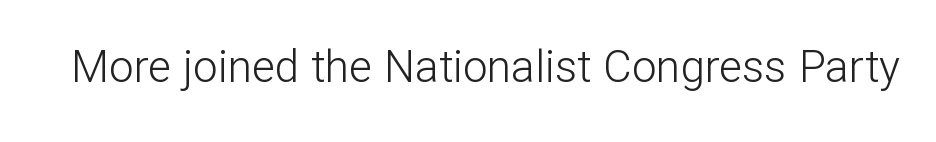
{"serif": "no", "italic": "no", "bold": "no", "weight": "light", "width": "normal", "stroke_contrast": "low", "x_height": "medium", "monospaced": "no", "underline": "no", "letter_spacing": "normal", "letter_spacing_em": 0.0, "glyph_px": 44}
